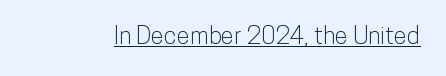
Default kerning and tracking; the words read as compact shapes. Notice how the stems are strictly vertical — no italics here. The glyphs are accompanied by a horizontal stroke just below them.
